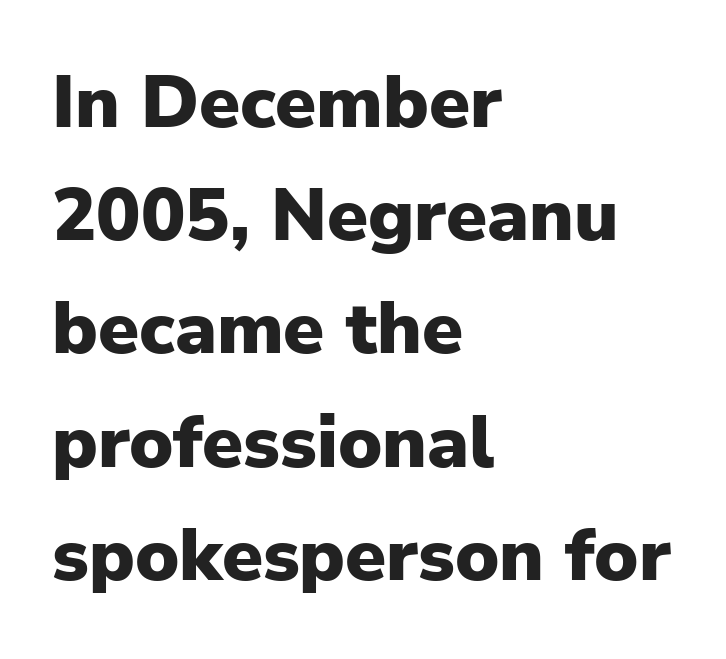
{"serif": "no", "italic": "no", "bold": "yes", "weight": "heavy", "width": "normal", "stroke_contrast": "low", "x_height": "medium", "monospaced": "no", "underline": "no", "align": "left", "line_spacing": "normal", "line_spacing_ratio": 1.53, "letter_spacing": "normal", "letter_spacing_em": 0.0, "glyph_px": 74}
